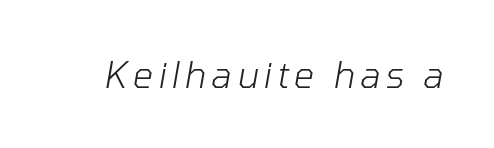
{"italic": "yes", "lean": "right", "slant_degrees": 10, "bold": "no", "weight": "light", "width": "normal", "stroke_contrast": "low", "x_height": "medium", "monospaced": "no", "underline": "no", "glyph_px": 36}
